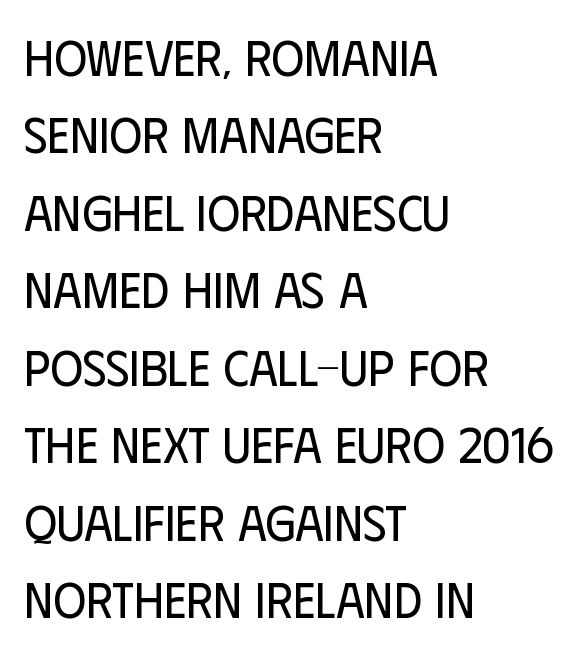
{"serif": "no", "italic": "no", "bold": "no", "weight": "regular", "width": "condensed", "stroke_contrast": "low", "x_height": "large", "monospaced": "no", "underline": "no", "align": "left", "line_spacing": "normal", "line_spacing_ratio": 1.55, "letter_spacing": "normal", "letter_spacing_em": 0.0, "glyph_px": 50}
